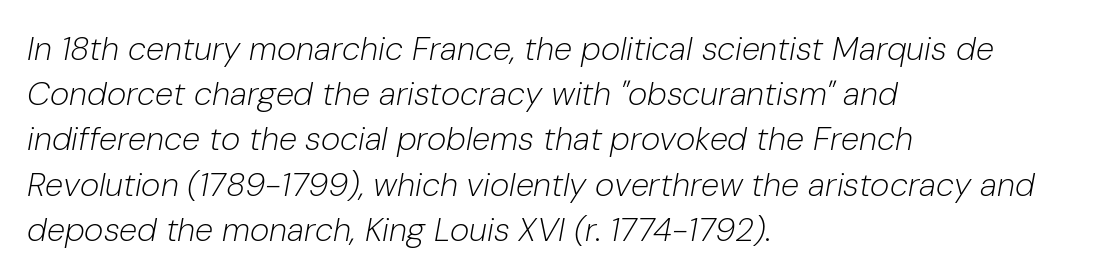
Compared with ordinary roman type, these characters are visibly tilted. This sample has the flowing, uneven cadence of proportional lettering. Each line starts at the same left margin while the right side varies. A clean baseline with only descenders dipping below it. How would I describe the line gaps? Plain and ordinary. Nothing unusual about the tracking: characters are spaced as the font intends.
